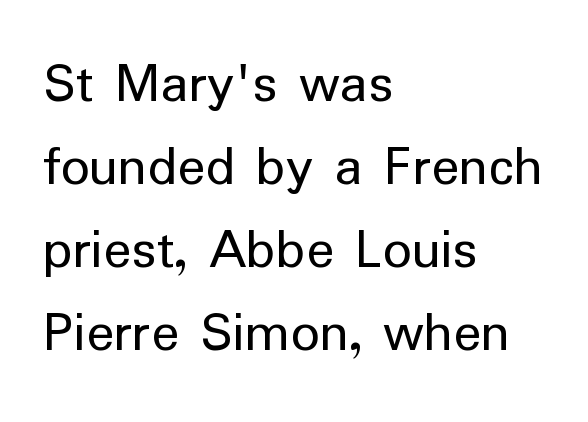
The image shows 58 px regular-weight sans-serif type, upright; set left-aligned, normal line spacing (1.43x), normal letter spacing, not underlined; low stroke contrast and a medium x-height.
